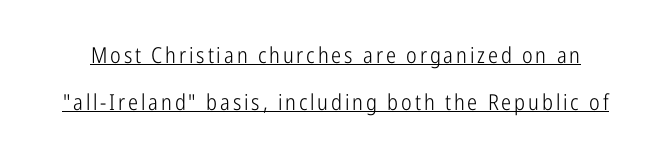
{"italic": "no", "bold": "no", "underline": "yes", "line_spacing": "loose", "line_spacing_ratio": 2.15, "glyph_px": 22}
